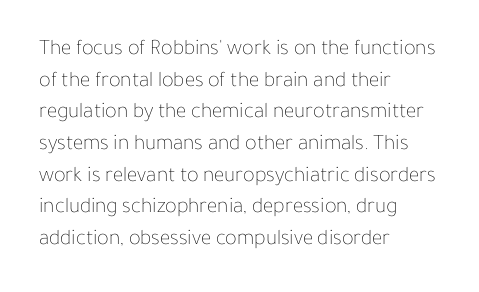
{"italic": "no", "bold": "no", "underline": "no", "align": "left", "line_spacing": "normal", "line_spacing_ratio": 1.44, "letter_spacing": "normal", "letter_spacing_em": 0.0, "glyph_px": 22}
